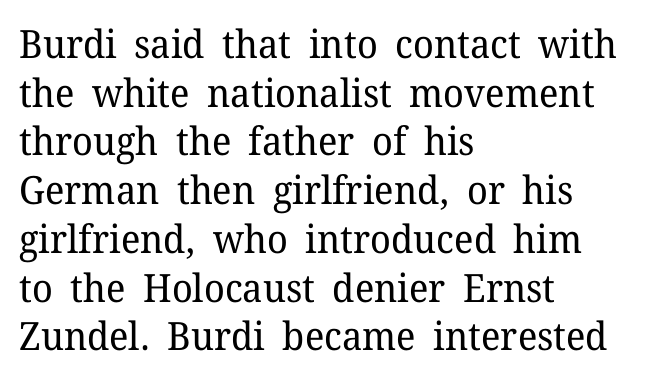
The image shows 39 px regular-weight serif type, upright; set left-aligned, normal line spacing (1.25x), normal letter spacing, not underlined; low stroke contrast and a medium x-height.
